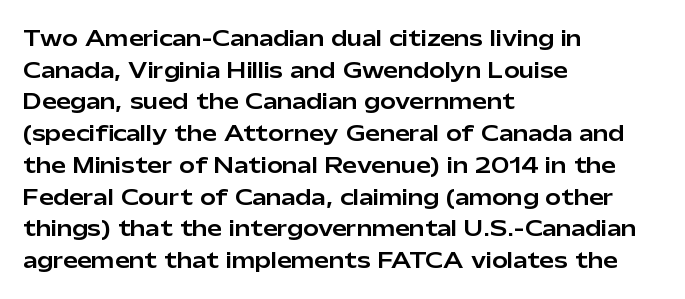
Has an underline been added? It has not. Do the letters lean? They stand straight. Notice how descenders clear the ascenders below comfortably — that's standard leading. The line texture is even and compact thanks to regular tracking.
